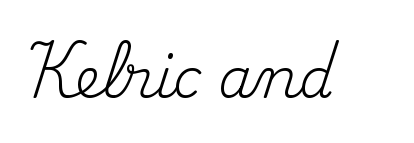
The image shows 55 px regular-weight serif type; set normal letter spacing, not underlined; medium stroke contrast and a small x-height.
